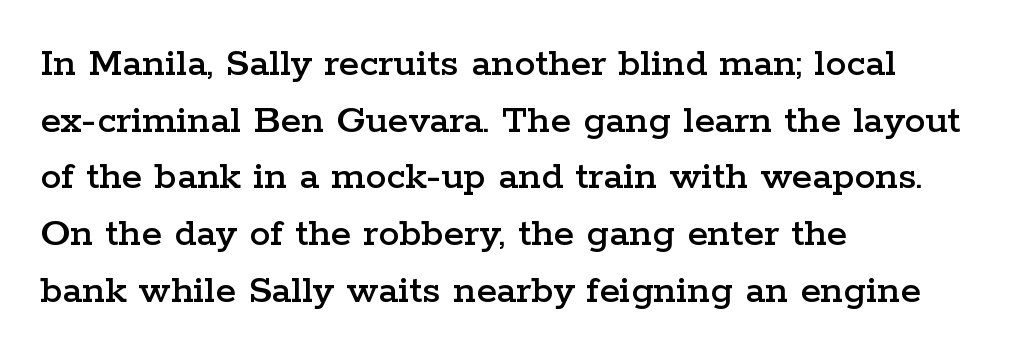
Q: Is the text italic (slanted)? A: No, it is upright.
Q: Is the typeface a serif or a sans-serif typeface? A: Serif.
Q: Is the text underlined? A: No.
Q: How is the paragraph aligned? A: Left-aligned.
Q: Is the spacing between letters normal or unusually wide? A: Normal.
Q: Is the spacing between lines tight, normal or loose? A: Normal.
Q: Width (condensed, normal, or wide)? A: Wide.
Q: Stroke contrast? A: Low.
Q: x-height? A: Medium.
Q: Monospaced? A: No.
